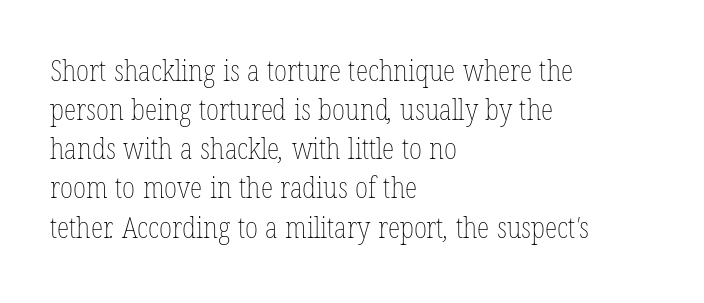
Successive baselines arrive at the customary interval. Spacing verdict: proportional, widths tailored to each character. Casual observation: everything's shoved over to the left. The tracking reads as untouched default to a designer's eye. Unbolded letterforms with no extra heft.
